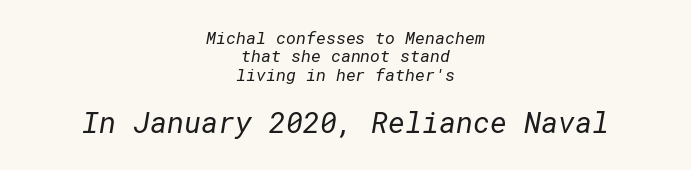
Q: Is the text bold? A: No.
Q: Is the typeface a serif or a sans-serif typeface? A: Sans-serif.
Q: Is the text underlined? A: No.
Q: How is the paragraph aligned? A: Centered.
Q: Is the spacing between letters normal or unusually wide? A: Normal.
Q: Is the spacing between lines tight, normal or loose? A: Tight.
Q: Which block of text is set in a larger size, the first (top) or the second (bottom)? A: The second (bottom) one.
Q: Width (condensed, normal, or wide)? A: Normal.
Q: Stroke contrast? A: Low.
Q: x-height? A: Medium.
